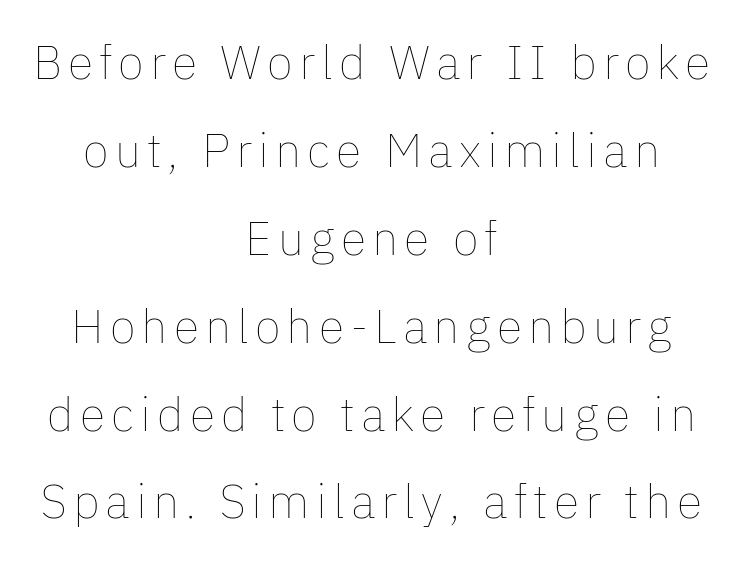
The image shows 47 px thin type, upright; set centered, line spacing 1.87x, not underlined; low stroke contrast and a medium x-height.
